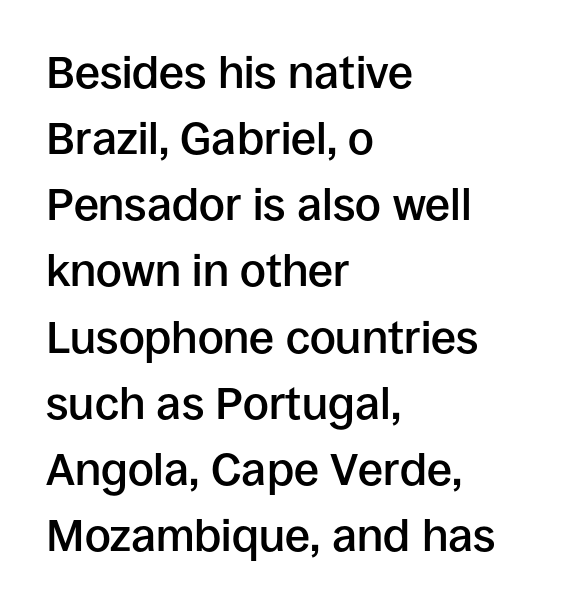
Q: Is the text bold? A: Semi-bold.
Q: Is the text italic (slanted)? A: No, it is upright.
Q: Is the typeface a serif or a sans-serif typeface? A: Sans-serif.
Q: Is the text underlined? A: No.
Q: How is the paragraph aligned? A: Left-aligned.
Q: Is the spacing between letters normal or unusually wide? A: Normal.
Q: Is the spacing between lines tight, normal or loose? A: Normal.
Q: Width (condensed, normal, or wide)? A: Normal.
Q: Stroke contrast? A: Low.
Q: x-height? A: Large.
Q: Monospaced? A: No.
